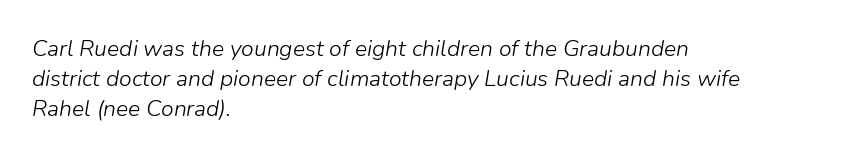
Q: Is the text bold? A: No.
Q: Is the text italic (slanted)? A: Yes, it leans right by about 9 degrees.
Q: Is the text underlined? A: No.
Q: How is the paragraph aligned? A: Left-aligned.
Q: Is the spacing between letters normal or unusually wide? A: Normal.
Q: Is the spacing between lines tight, normal or loose? A: Normal.
